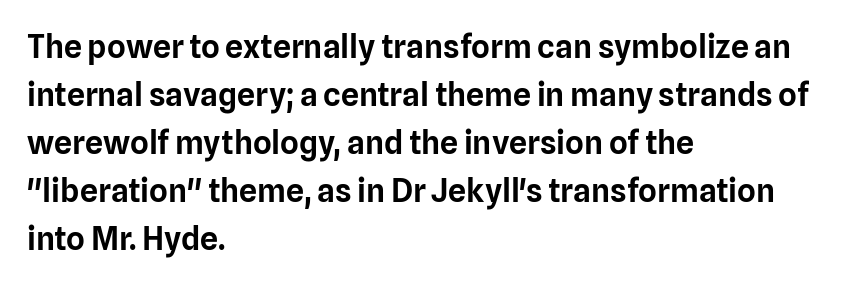
Q: Is the text italic (slanted)? A: No, it is upright.
Q: Is the typeface a serif or a sans-serif typeface? A: Sans-serif.
Q: Is the text underlined? A: No.
Q: How is the paragraph aligned? A: Left-aligned.
Q: Is the spacing between letters normal or unusually wide? A: Normal.
Q: Is the spacing between lines tight, normal or loose? A: Normal.
Q: Width (condensed, normal, or wide)? A: Normal.
Q: Stroke contrast? A: Low.
Q: x-height? A: Medium.
Q: Monospaced? A: No.
